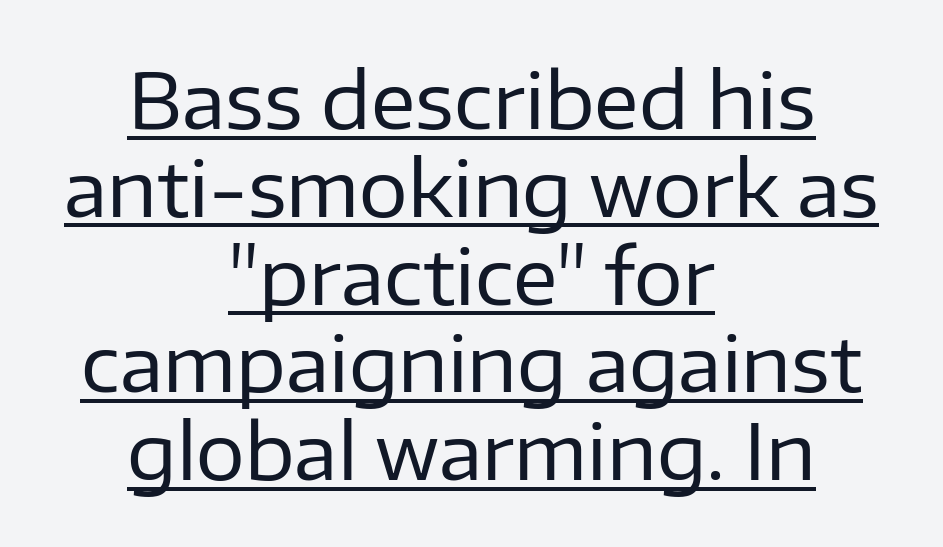
Q: Is the text bold? A: No.
Q: Is the text italic (slanted)? A: No, it is upright.
Q: Is the typeface a serif or a sans-serif typeface? A: Sans-serif.
Q: Is the text underlined? A: Yes.
Q: How is the paragraph aligned? A: Centered.
Q: Is the spacing between letters normal or unusually wide? A: Normal.
Q: Is the spacing between lines tight, normal or loose? A: Tight.
Q: Width (condensed, normal, or wide)? A: Normal.
Q: Stroke contrast? A: Low.
Q: x-height? A: Medium.
Q: Monospaced? A: No.
